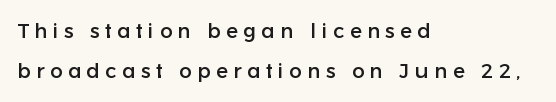
The image shows 21 px text type, upright; set left-aligned, loose line spacing (1.92x), unusually wide letter spacing (+0.26 em), not underlined.
